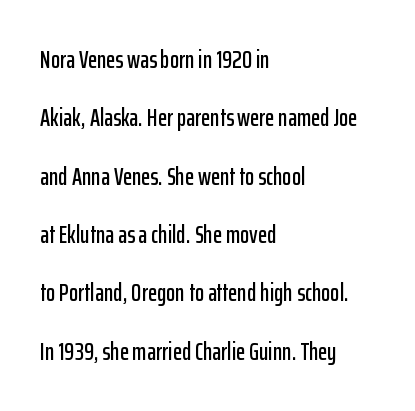
Q: Is the text italic (slanted)? A: No, it is upright.
Q: Is the text underlined? A: No.
Q: How is the paragraph aligned? A: Left-aligned.
Q: Is the spacing between letters normal or unusually wide? A: Normal.
Q: Is the spacing between lines tight, normal or loose? A: Loose.
